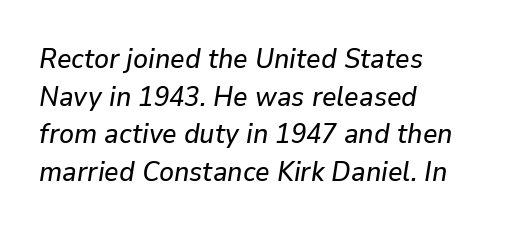
The strip under each line holds only bare page. Summary of vertical rhythm: regular, with standard interline spacing. This sample has the flowing, uneven cadence of proportional lettering. Designer's note — italics engaged. The setting favours the left margin, as ordinary paragraphs usually do. The gaps between neighbouring characters are ordinary and unremarkable.
